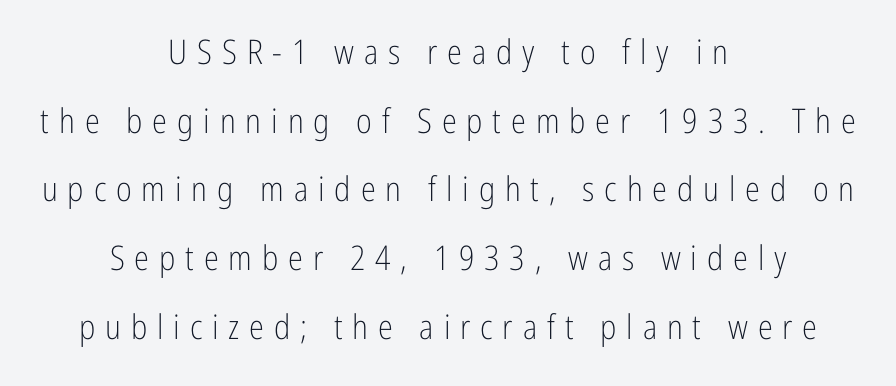
Every character sits straight up, as roman type does. Both edges are ragged and mirror each other, which tells us the setting is centered. Looks like regular typesetting: each glyph gets only the width it needs. How would I describe the line gaps? Wide and relaxed.
